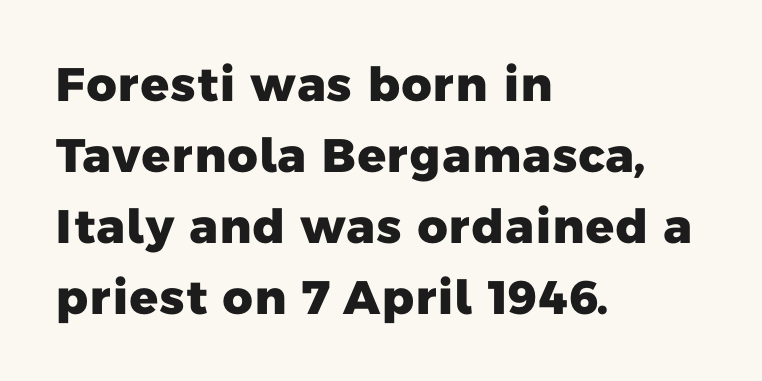
Q: Is the text bold? A: Yes.
Q: Is the typeface a serif or a sans-serif typeface? A: Sans-serif.
Q: Is the text underlined? A: No.
Q: How is the paragraph aligned? A: Left-aligned.
Q: Is the spacing between letters normal or unusually wide? A: Normal.
Q: Is the spacing between lines tight, normal or loose? A: Normal.
Q: Width (condensed, normal, or wide)? A: Normal.
Q: Stroke contrast? A: Low.
Q: x-height? A: Medium.
Q: Monospaced? A: No.
